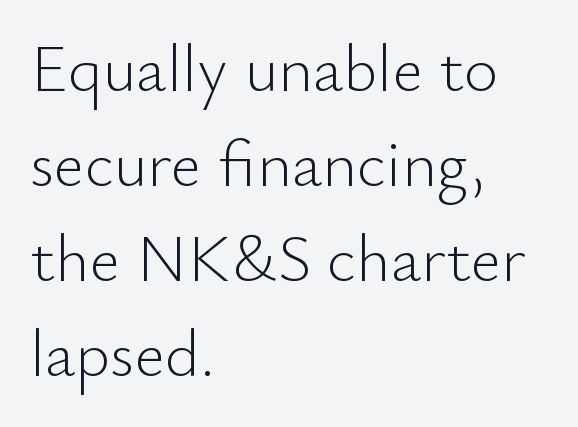
Bare-footed words on every line. The typography opts for an upright posture over an oblique one. No feet cap the strokes, marking this as sans-serif type. Where is the straight margin? On the left. Interline gaps are of average width in this sample. The letters sit at their default tracking, neither squeezed nor spread.
